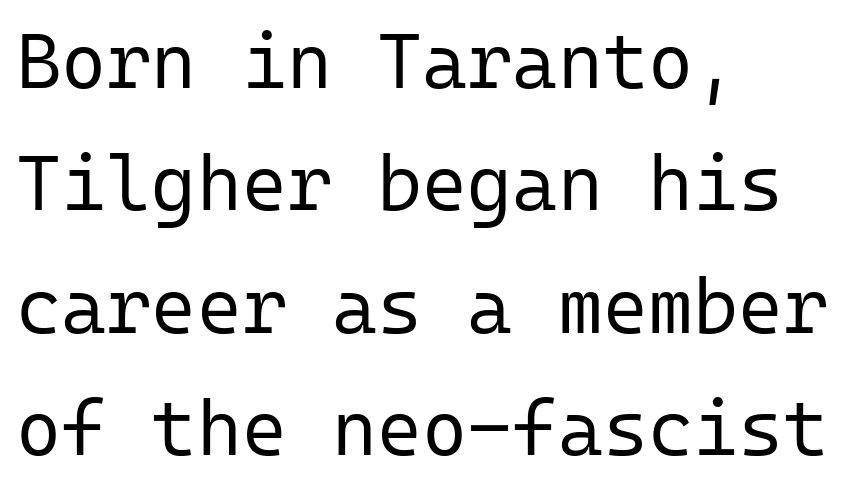
Q: Is the text bold? A: No.
Q: Is the text italic (slanted)? A: No, it is upright.
Q: Is the typeface a serif or a sans-serif typeface? A: Sans-serif.
Q: Is the text underlined? A: No.
Q: How is the paragraph aligned? A: Left-aligned.
Q: Is the spacing between letters normal or unusually wide? A: Normal.
Q: Is the spacing between lines tight, normal or loose? A: Normal.
Q: Width (condensed, normal, or wide)? A: Normal.
Q: Stroke contrast? A: Low.
Q: x-height? A: Medium.
Q: Monospaced? A: Yes.
